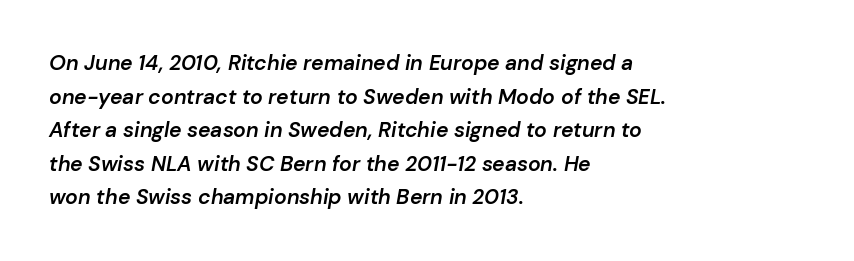
The typography opts for an oblique posture over an upright one. Each word holds together tightly as a unit, with standard inter-letter gaps. The words here are not underlined. One-word summary of the alignment: left. Interline gaps are of average width in this sample.
